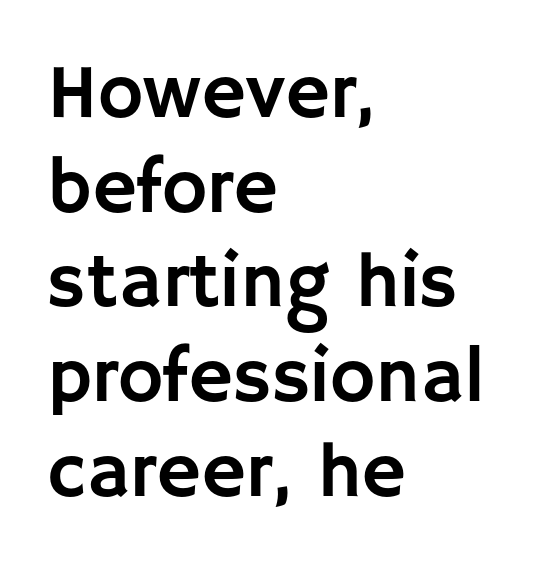
Q: Is the text italic (slanted)? A: No, it is upright.
Q: Is the typeface a serif or a sans-serif typeface? A: Sans-serif.
Q: Is the text underlined? A: No.
Q: How is the paragraph aligned? A: Left-aligned.
Q: Is the spacing between letters normal or unusually wide? A: Normal.
Q: Width (condensed, normal, or wide)? A: Normal.
Q: Stroke contrast? A: Low.
Q: x-height? A: Large.
Q: Monospaced? A: No.
